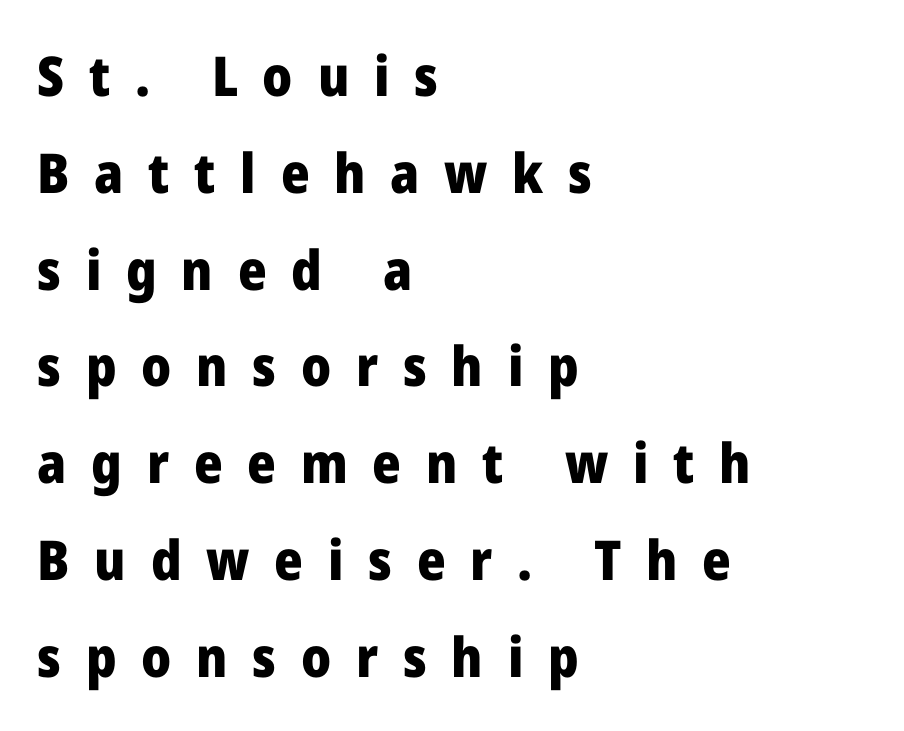
Q: Is the text bold? A: Yes.
Q: Is the text italic (slanted)? A: No, it is upright.
Q: Is the typeface a serif or a sans-serif typeface? A: Sans-serif.
Q: Is the text underlined? A: No.
Q: How is the paragraph aligned? A: Left-aligned.
Q: Is the spacing between letters normal or unusually wide? A: Unusually wide.
Q: Width (condensed, normal, or wide)? A: Normal.
Q: Stroke contrast? A: Low.
Q: x-height? A: Medium.
Q: Monospaced? A: No.
